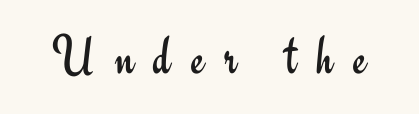
Short note: letters widely spaced. Plain, unruled lines of type. Varying glyph widths throughout — classic text-font behaviour. The strokes carry an ordinary text weight at most.
